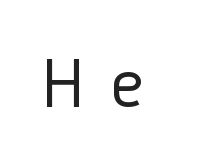
Q: Is the text bold? A: No.
Q: Is the text italic (slanted)? A: No, it is upright.
Q: Is the typeface a serif or a sans-serif typeface? A: Sans-serif.
Q: Is the text underlined? A: No.
Q: Is the spacing between letters normal or unusually wide? A: Unusually wide.
Q: Width (condensed, normal, or wide)? A: Condensed.
Q: Stroke contrast? A: Low.
Q: x-height? A: Medium.
Q: Monospaced? A: No.
